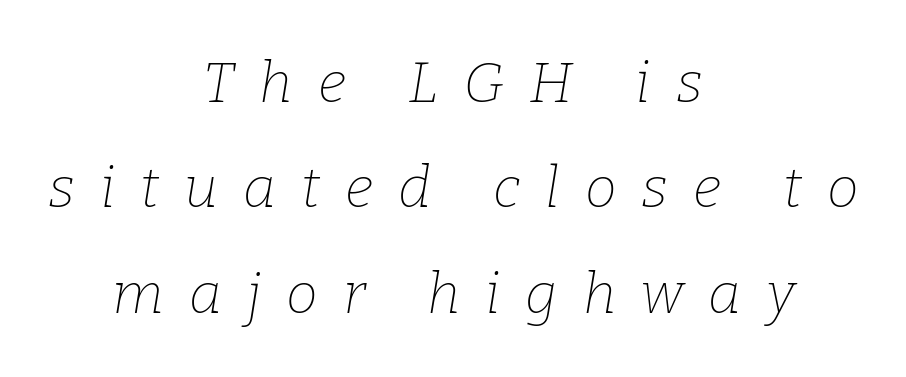
The passage shown is typeset with a serif family. Proportional: the letters do not fall into vertical columns. Between one letter and the next there's a generous, obvious gap. Casual observation: everything's sitting right in the middle. Compared with ordinary roman type, these characters are visibly tilted. Check the space under the baseline: it is left empty.
